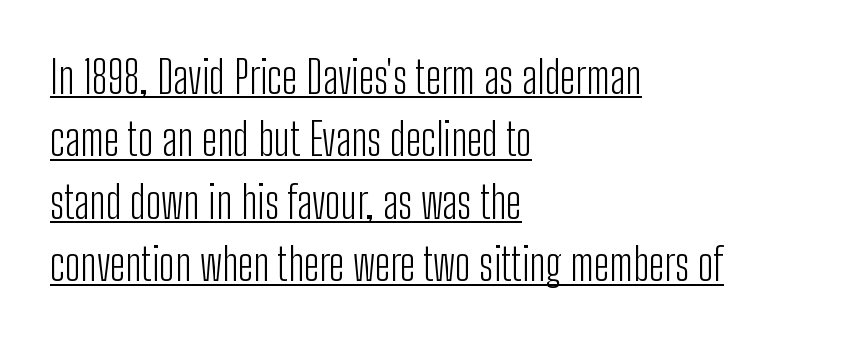
{"serif": "no", "italic": "no", "bold": "no", "weight": "light", "width": "condensed", "stroke_contrast": "low", "x_height": "medium", "monospaced": "no", "underline": "yes", "align": "left", "line_spacing": "normal", "line_spacing_ratio": 1.42, "letter_spacing": "normal", "letter_spacing_em": 0.0, "glyph_px": 44}
